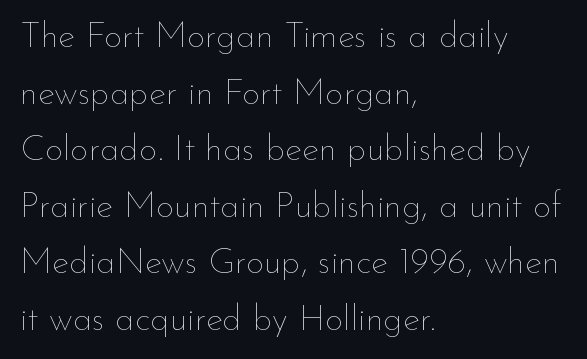
The image shows 36 px thin type, upright; set left-aligned, normal line spacing (1.57x), normal letter spacing, not underlined; low stroke contrast and a small x-height.
